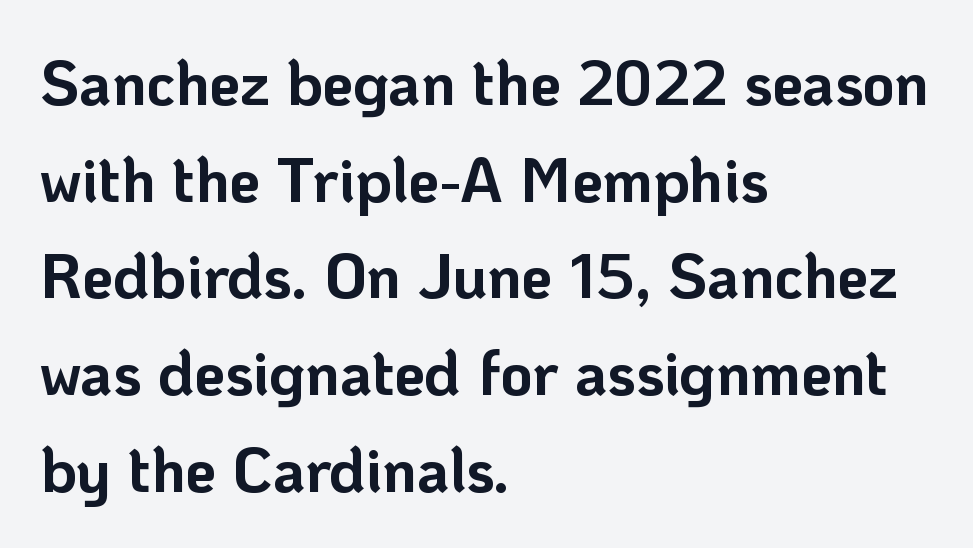
The image shows 62 px bold sans-serif type, upright; set left-aligned, normal line spacing (1.56x), normal letter spacing, not underlined; low stroke contrast and a medium x-height.
